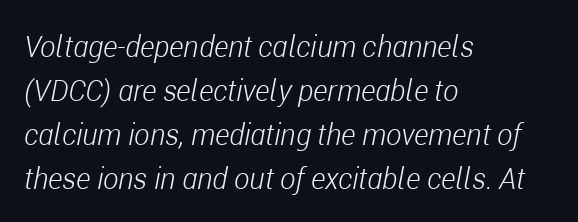
The image shows 29 px light, condensed type, italic (leaning right); set left-aligned, normal line spacing (1.52x), normal letter spacing, not underlined; low stroke contrast and a medium x-height.
